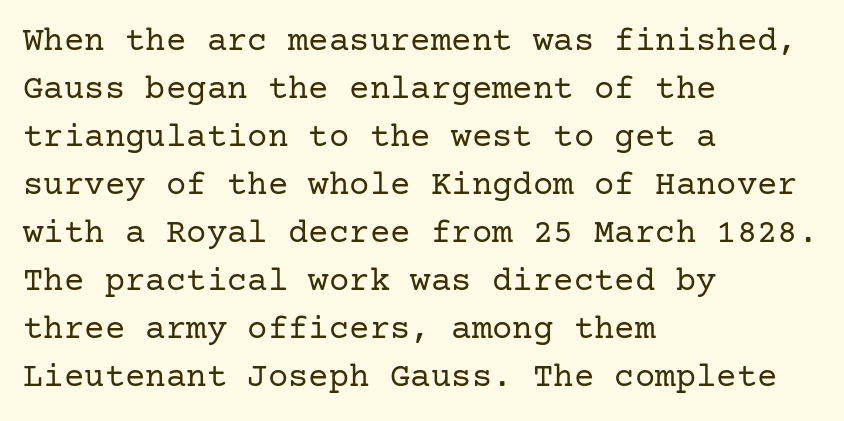
The image shows 34 px regular-weight serif type, upright; set left-aligned, normal line spacing (1.41x), normal letter spacing, not underlined; low stroke contrast and a medium x-height.
